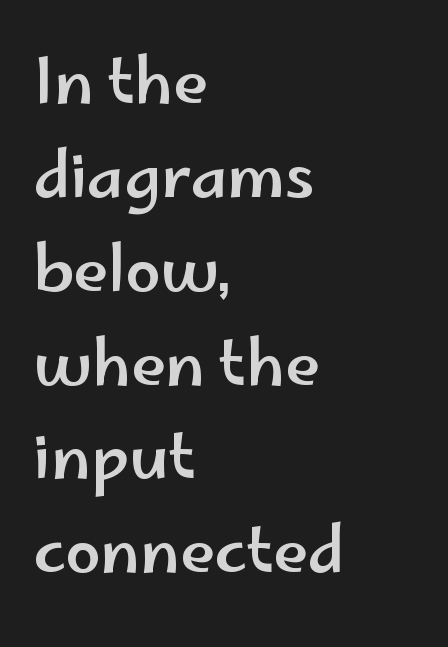
{"serif": "no", "italic": "no", "width": "wide", "stroke_contrast": "low", "x_height": "small", "monospaced": "no", "underline": "no", "align": "left", "line_spacing": "normal", "line_spacing_ratio": 1.49, "letter_spacing": "normal", "letter_spacing_em": 0.0, "glyph_px": 63}
